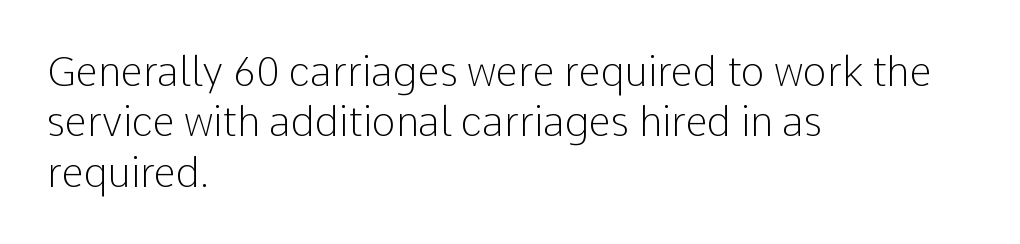
The image shows 40 px light sans-serif type, upright; set left-aligned, normal line spacing (1.26x), normal letter spacing, not underlined; low stroke contrast and a medium x-height.
